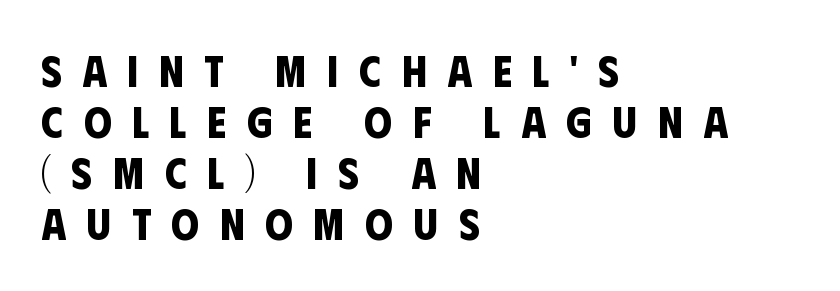
The image shows 44 px bold, condensed sans-serif type; set left-aligned, line spacing 1.16x, unusually wide letter spacing (+0.47 em), not underlined; low stroke contrast and a large x-height.
